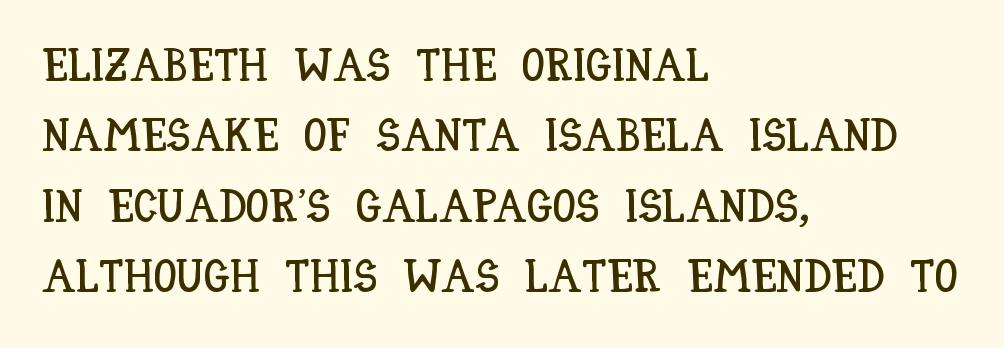
Q: Is the text italic (slanted)? A: No, it is upright.
Q: Is the text underlined? A: No.
Q: How is the paragraph aligned? A: Left-aligned.
Q: Is the spacing between letters normal or unusually wide? A: Normal.
Q: Is the spacing between lines tight, normal or loose? A: Normal.
Q: Width (condensed, normal, or wide)? A: Condensed.
Q: Stroke contrast? A: Low.
Q: x-height? A: Large.
Q: Monospaced? A: No.
